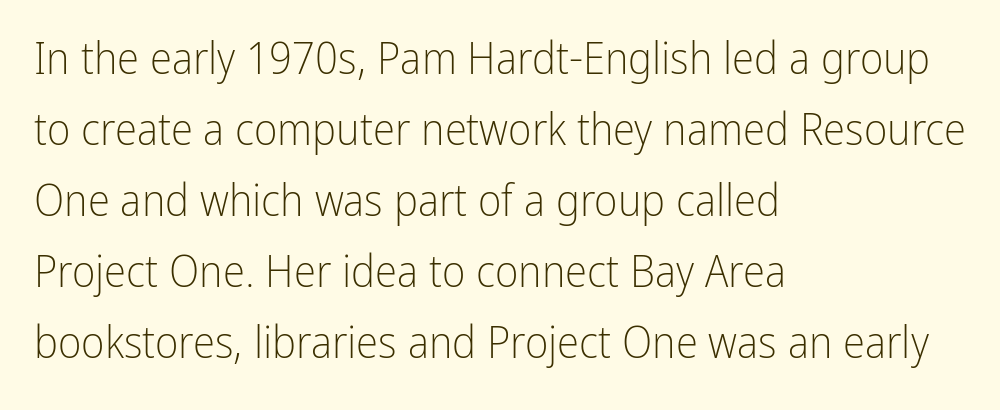
Q: Is the text bold? A: No.
Q: Is the text italic (slanted)? A: No, it is upright.
Q: Is the typeface a serif or a sans-serif typeface? A: Sans-serif.
Q: Is the text underlined? A: No.
Q: How is the paragraph aligned? A: Left-aligned.
Q: Is the spacing between letters normal or unusually wide? A: Normal.
Q: Is the spacing between lines tight, normal or loose? A: Normal.
Q: Width (condensed, normal, or wide)? A: Condensed.
Q: Stroke contrast? A: Low.
Q: x-height? A: Medium.
Q: Monospaced? A: No.
